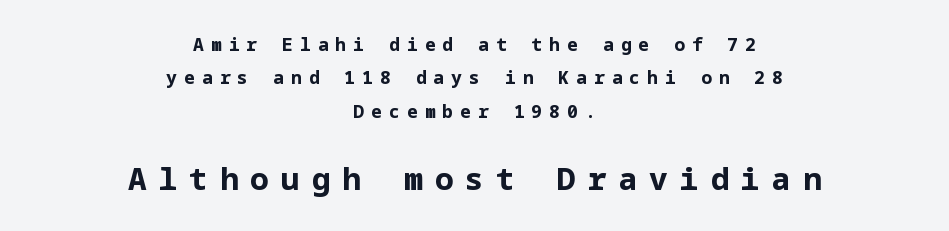
The passage shown has open, widely tracked lettering throughout. Whoever set this made the second block the dominant, larger element. The typography opts for an upright posture over an oblique one. Its strokes are broad and dark, the hallmark of bold type. A bare baseline throughout the passage. The typeface chosen for these lines omits serifs.
